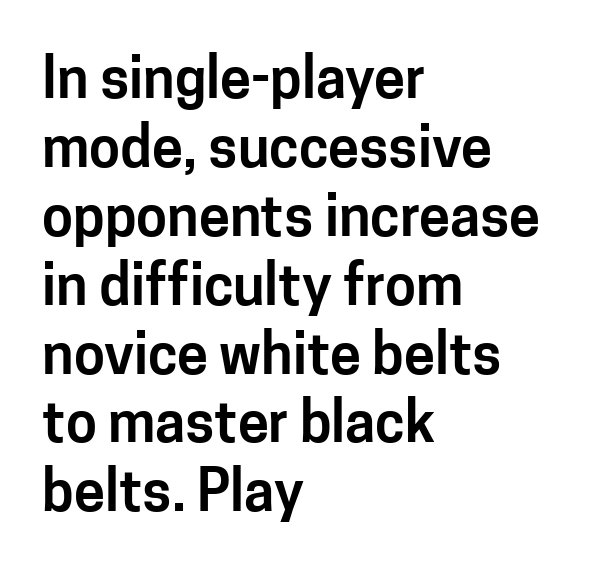
Posture: upright roman. The paragraph has a hard left edge and a soft right edge. Is this a sans? Yes — the strokes have no serifs. Note the varied advance widths — an 'i' is clearly narrower than an 'm'. Check the space under the baseline: it is left empty.
